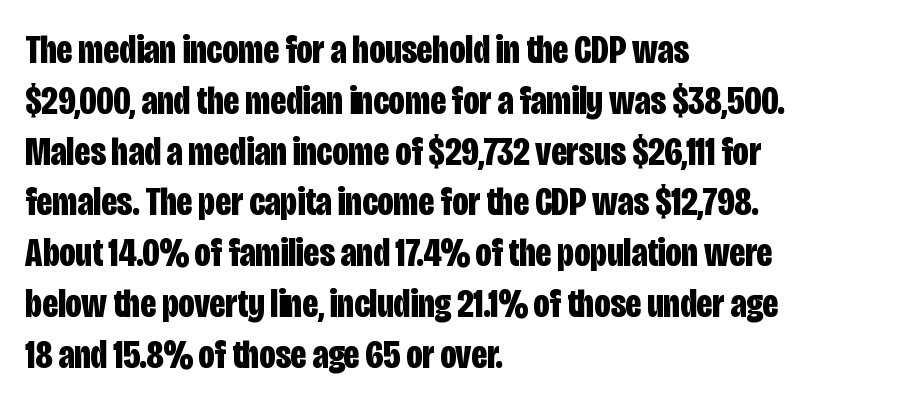
The image shows 40 px bold, condensed sans-serif type, upright; set left-aligned, normal line spacing (1.27x), normal letter spacing, not underlined; low stroke contrast and a large x-height.
